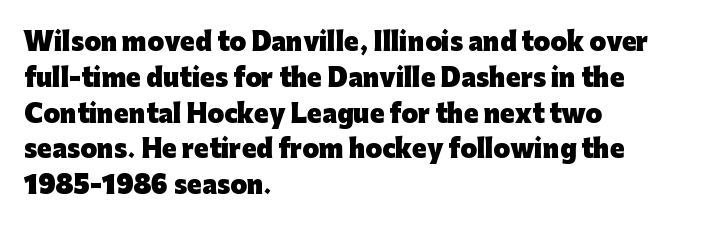
The image shows 24 px bold type, upright; set left-aligned, normal line spacing (1.49x), normal letter spacing, not underlined.
